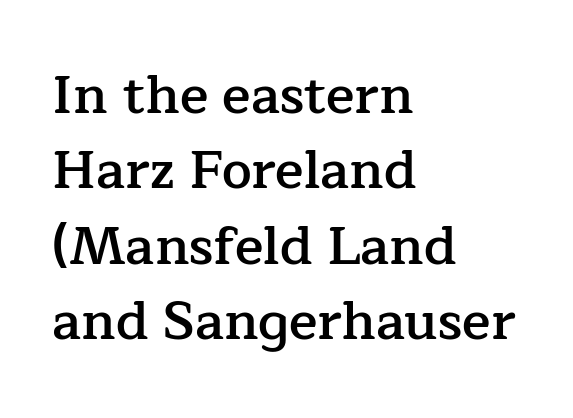
Q: Is the text bold? A: Semi-bold.
Q: Is the text italic (slanted)? A: No, it is upright.
Q: Is the typeface a serif or a sans-serif typeface? A: Serif.
Q: Is the text underlined? A: No.
Q: How is the paragraph aligned? A: Left-aligned.
Q: Is the spacing between letters normal or unusually wide? A: Normal.
Q: Is the spacing between lines tight, normal or loose? A: Normal.
Q: Width (condensed, normal, or wide)? A: Normal.
Q: Stroke contrast? A: Low.
Q: x-height? A: Medium.
Q: Monospaced? A: No.
